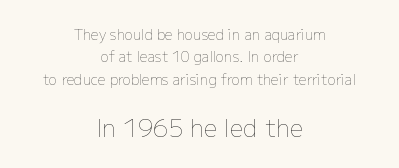
The image shows 24 px text type, upright; set centered, normal line spacing (1.6x), normal letter spacing, not underlined; the second (bottom) block is 1.71x larger.
